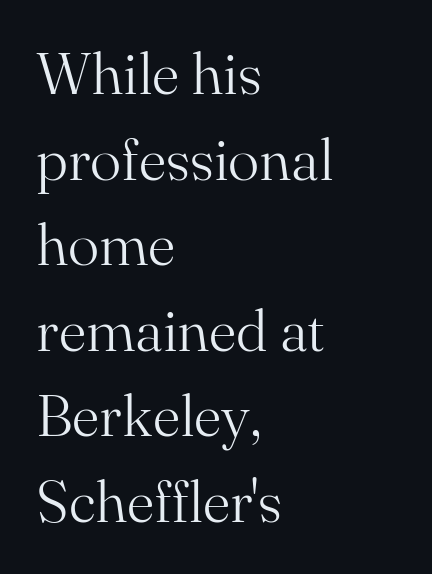
The image shows 59 px light serif type, upright; set left-aligned, normal line spacing (1.45x), normal letter spacing, not underlined; medium stroke contrast and a small x-height.
